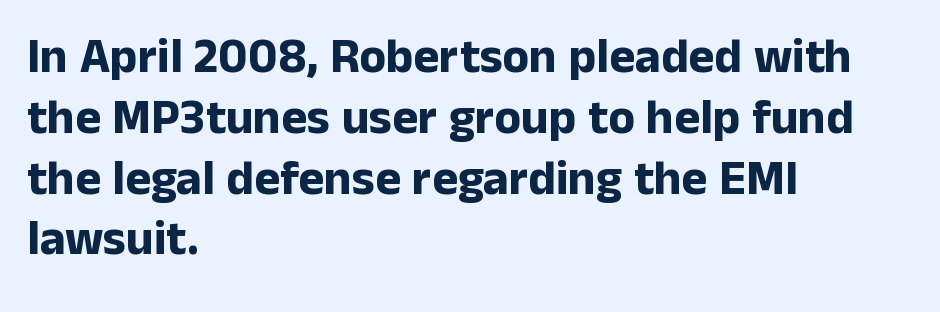
The image shows 49 px bold sans-serif type, upright; set left-aligned, line spacing 1.24x, normal letter spacing, not underlined; low stroke contrast and a medium x-height.
